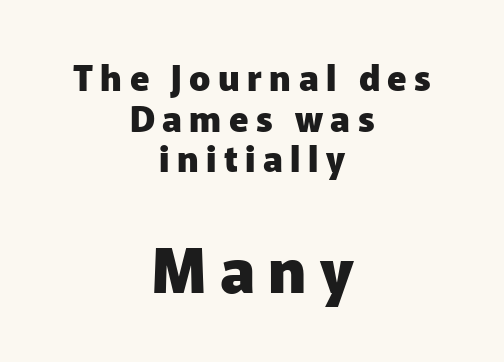
The image shows 62 px heavy sans-serif type, upright; set centered, line spacing 1.16x, unusually wide letter spacing (+0.21 em), not underlined; the second (bottom) block is 1.77x larger; low stroke contrast and a medium x-height.
